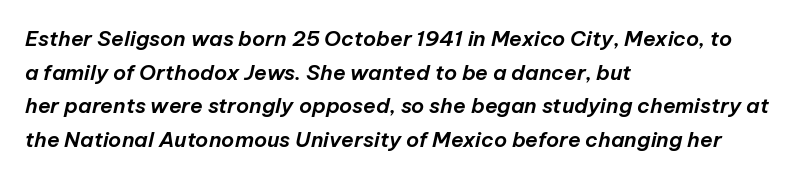
The image shows 21 px text type, italic (leaning right); set left-aligned, normal line spacing (1.6x), normal letter spacing, not underlined.
